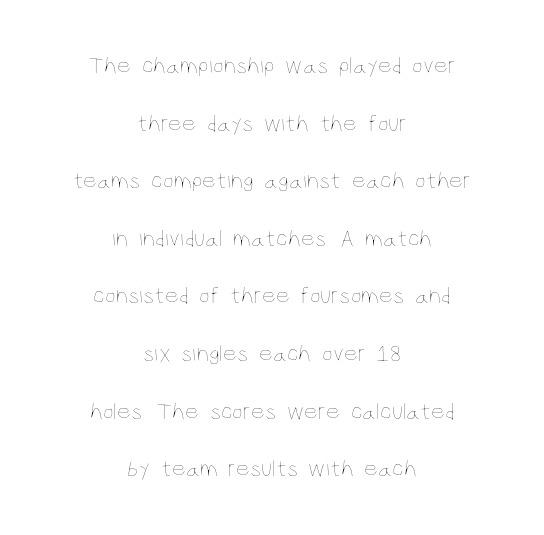
{"italic": "no", "bold": "no", "underline": "no", "align": "center", "line_spacing": "loose", "line_spacing_ratio": 2.4, "letter_spacing": "normal", "letter_spacing_em": 0.0, "glyph_px": 24}
